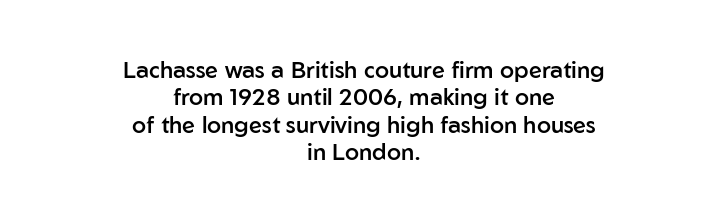
{"italic": "no", "bold": "semi", "underline": "no", "align": "center", "line_spacing_ratio": 1.19, "letter_spacing": "normal", "letter_spacing_em": 0.0, "glyph_px": 23}
